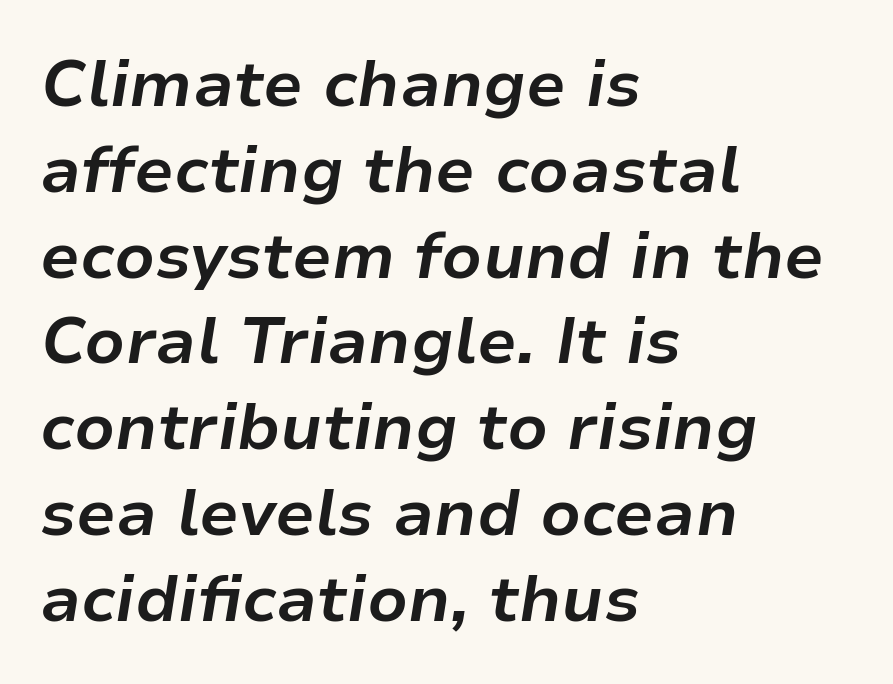
Whoever set this chose a conventional vertical rhythm. The rendering anchors every line to the left-hand side. Is this a fixed-width face? No — the glyphs have proportional, varying widths. The words here are not underlined. You'd pick this weight for a headline — it's a proper bold. Spacing between characters is what you'd get straight out of the box.
